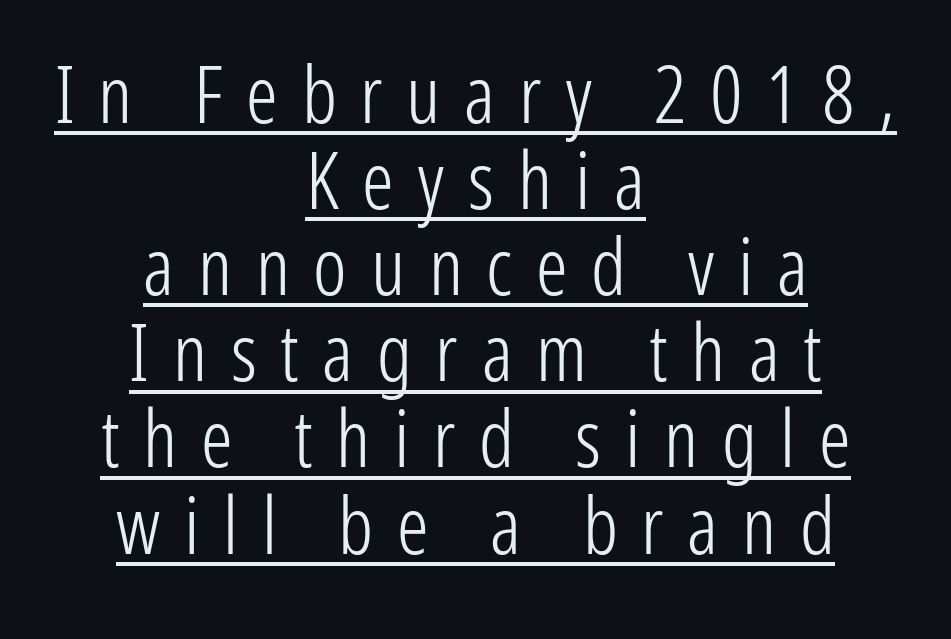
The image shows 79 px light, condensed sans-serif type, upright; set centered, tight line spacing (1.09x), unusually wide letter spacing (+0.3 em), underlined; low stroke contrast and a medium x-height.
